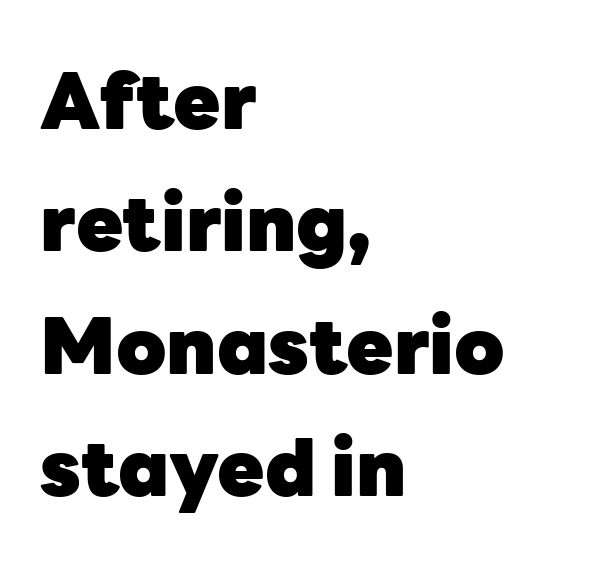
Q: Is the text bold? A: Yes.
Q: Is the text italic (slanted)? A: No, it is upright.
Q: Is the typeface a serif or a sans-serif typeface? A: Sans-serif.
Q: Is the text underlined? A: No.
Q: How is the paragraph aligned? A: Left-aligned.
Q: Is the spacing between letters normal or unusually wide? A: Normal.
Q: Is the spacing between lines tight, normal or loose? A: Normal.
Q: Width (condensed, normal, or wide)? A: Normal.
Q: Stroke contrast? A: Low.
Q: x-height? A: Medium.
Q: Monospaced? A: No.
